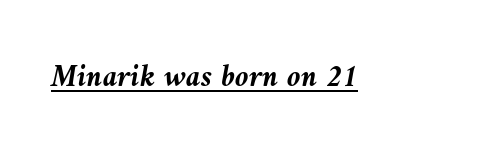
{"italic": "yes", "lean": "left", "slant_degrees": 10, "bold": "yes", "weight": "semibold", "width": "normal", "stroke_contrast": "medium", "x_height": "medium", "monospaced": "no", "underline": "yes", "letter_spacing": "normal", "letter_spacing_em": 0.0, "glyph_px": 31}
